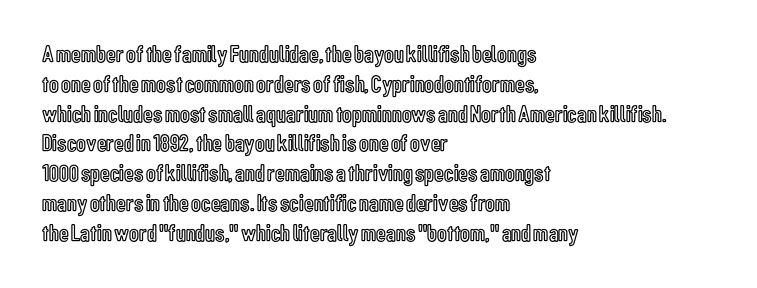
This sample uses an upright cut, with every glyph sitting square on the baseline. The space beneath each line is pristine and unruled. Short note: letters normally spaced. A classic flush-left, rag-right setting is used for this passage.
